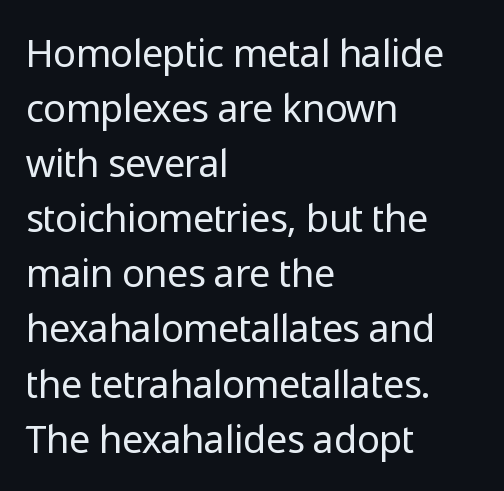
{"serif": "no", "italic": "no", "bold": "no", "weight": "regular", "width": "normal", "stroke_contrast": "low", "x_height": "medium", "monospaced": "no", "underline": "no", "align": "left", "line_spacing": "normal", "line_spacing_ratio": 1.45, "letter_spacing": "normal", "letter_spacing_em": 0.0, "glyph_px": 38}
